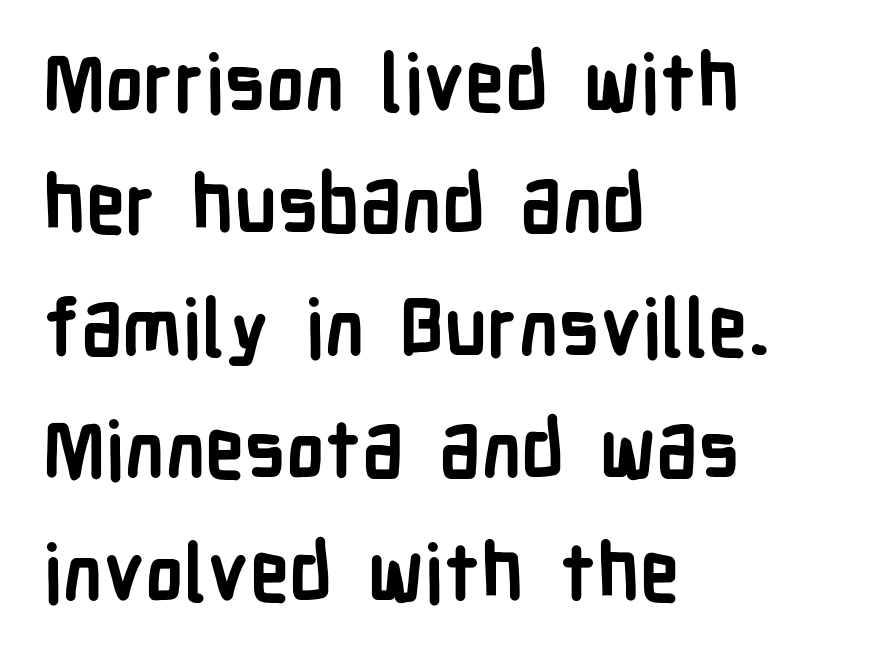
One glance says typical: line gaps are just what's usual. The passage shown is not underscored anywhere. Spacing verdict: proportional, widths tailored to each character. Horizontally, the lines are justified to the leading edge only. Emphasis by weight is at full strength: bold.
